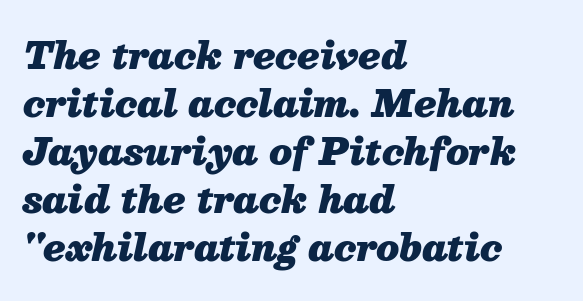
{"italic": "yes", "lean": "right", "slant_degrees": 13, "bold": "yes", "weight": "heavy", "width": "normal", "stroke_contrast": "medium", "x_height": "medium", "monospaced": "no", "underline": "no", "align": "left", "line_spacing": "normal", "line_spacing_ratio": 1.33, "letter_spacing": "normal", "letter_spacing_em": 0.0, "glyph_px": 36}
